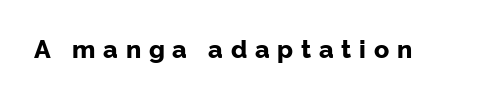
The image shows 25 px bold type, upright; set unusually wide letter spacing (+0.31 em), not underlined.
